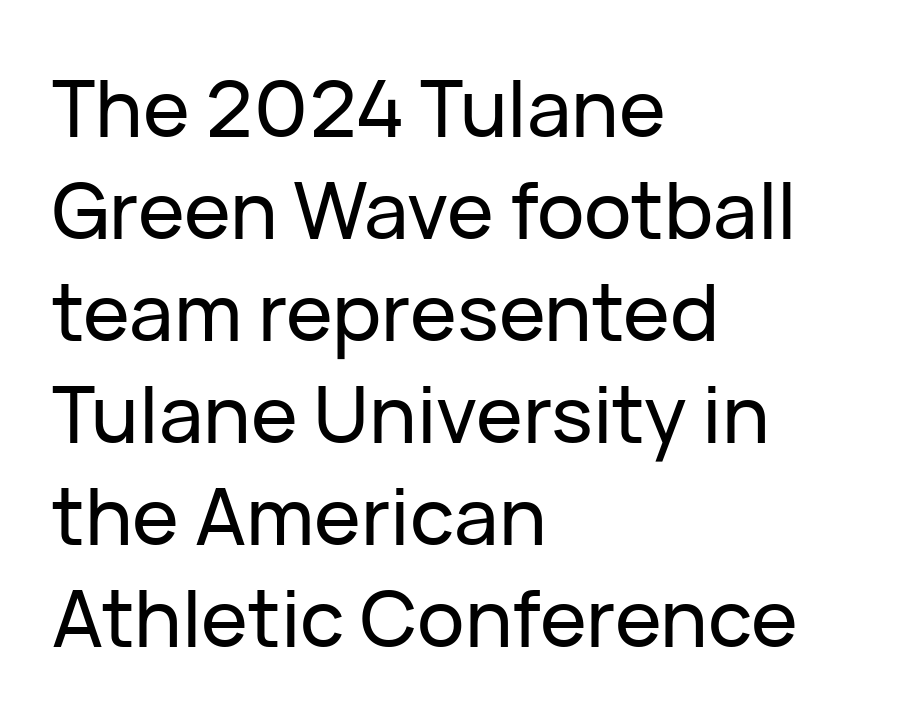
Q: Is the text italic (slanted)? A: No, it is upright.
Q: Is the typeface a serif or a sans-serif typeface? A: Sans-serif.
Q: Is the text underlined? A: No.
Q: How is the paragraph aligned? A: Left-aligned.
Q: Is the spacing between letters normal or unusually wide? A: Normal.
Q: Is the spacing between lines tight, normal or loose? A: Normal.
Q: Width (condensed, normal, or wide)? A: Normal.
Q: Stroke contrast? A: Low.
Q: x-height? A: Medium.
Q: Monospaced? A: No.
